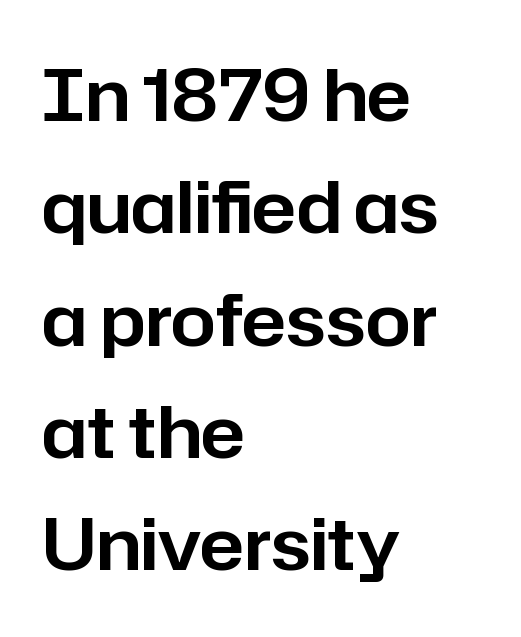
The image shows 72 px sans-serif type, upright; set left-aligned, normal line spacing (1.56x), normal letter spacing, not underlined; low stroke contrast and a medium x-height.
